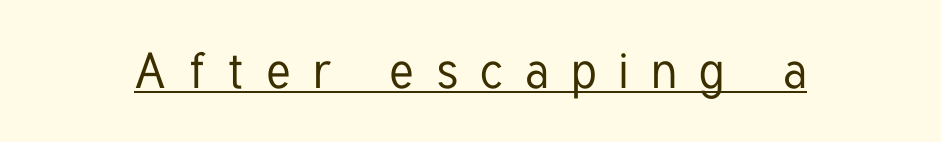
Q: Is the text italic (slanted)? A: No, it is upright.
Q: Is the typeface a serif or a sans-serif typeface? A: Sans-serif.
Q: Is the text underlined? A: Yes.
Q: Is the spacing between letters normal or unusually wide? A: Unusually wide.
Q: Width (condensed, normal, or wide)? A: Condensed.
Q: Stroke contrast? A: Low.
Q: x-height? A: Medium.
Q: Monospaced? A: No.
